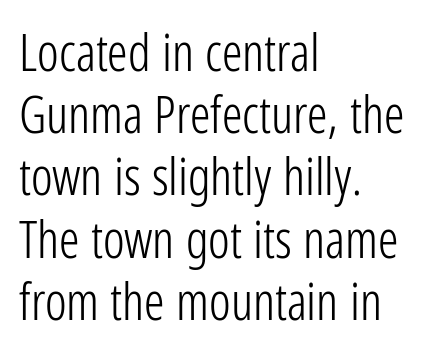
The image shows 51 px light, condensed sans-serif type, upright; set left-aligned, line spacing 1.22x, normal letter spacing, not underlined; low stroke contrast and a medium x-height.
